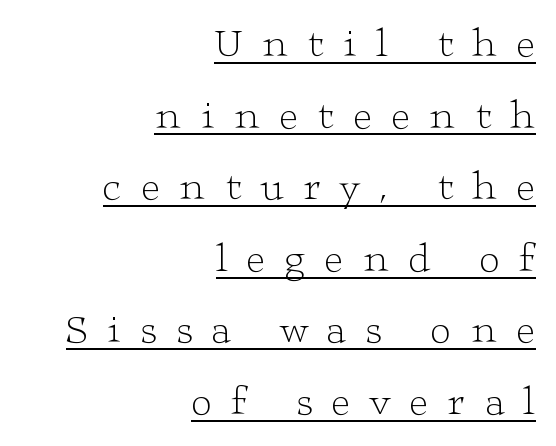
The image shows 40 px light, wide serif type, upright; set right-aligned, line spacing 1.79x, unusually wide letter spacing (+0.49 em), underlined; low stroke contrast and a medium x-height.
